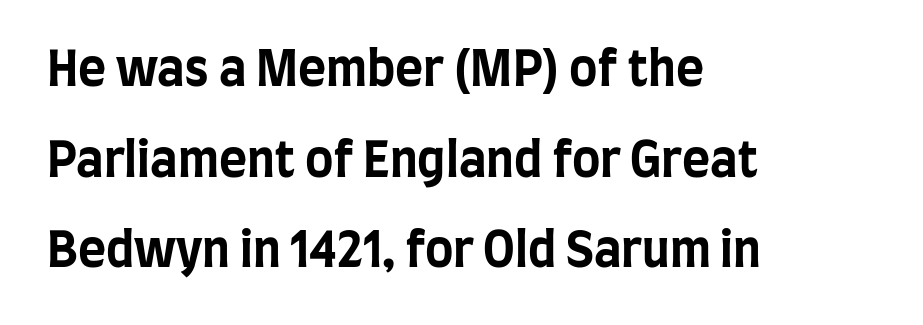
The compositor pushed each line to the left boundary. Notice how the stems are strictly vertical — no italics here. Each letter keeps its own natural width here, so spacing adapts to shape. Letters rest on an invisible, unmarked baseline.
